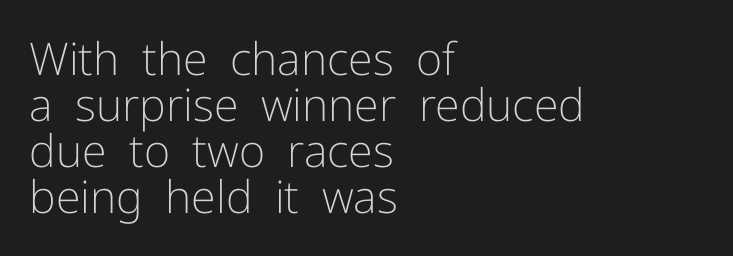
These lines keep a tight, regular rhythm from letter to letter. The letters advance in unequal steps, a hallmark of proportional type. Nope, not italic — everything's standing straight. Decoration check: the copy has no underline. The designer went with a sans here, leaving each stem footless. Weight: not bold — regular or lighter.
